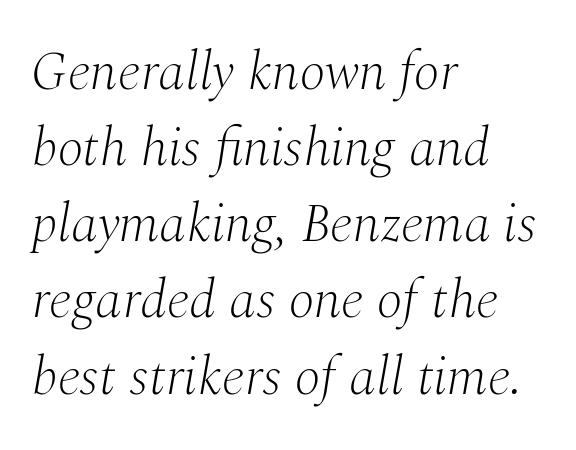
{"serif": "yes", "italic": "yes", "lean": "right", "slant_degrees": 10, "bold": "no", "weight": "light", "width": "normal", "stroke_contrast": "medium", "x_height": "medium", "monospaced": "no", "underline": "no", "align": "left", "line_spacing": "normal", "line_spacing_ratio": 1.41, "letter_spacing": "normal", "letter_spacing_em": 0.0, "glyph_px": 54}
